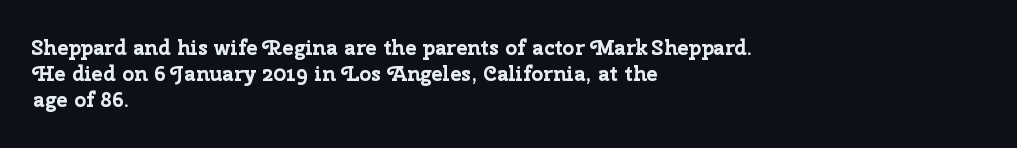
The strokes are fattened all the way to bold. Visually the block forms a straight wall on the left and a jagged coastline on the right. A typesetter would mark this as roman, not italic. The words here are not underlined.
